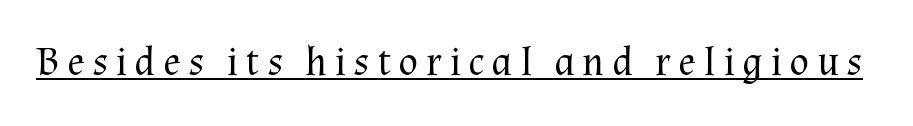
These lines were composed using upright roman letters. Every word sits above its own underline. A quiet, ordinary-to-light weight characterises the typeface.
